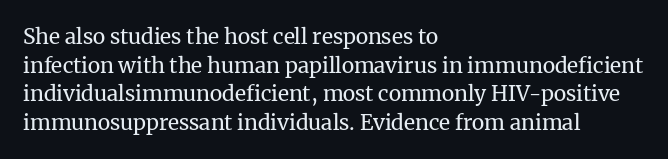
Line beginnings align vertically; line endings do not. Whoever set this chose a conventional vertical rhythm. Stroke mass is kept to a normal reading level or below. Nobody touched the tracking dial on this one.
